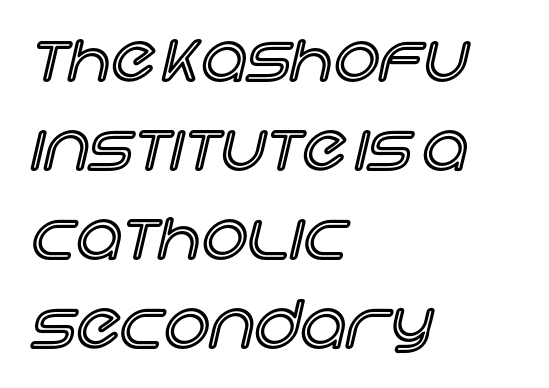
{"width": "normal", "x_height": "large", "monospaced": "no", "underline": "no", "align": "left", "line_spacing": "normal", "line_spacing_ratio": 1.39, "letter_spacing": "normal", "letter_spacing_em": 0.0, "glyph_px": 64}
